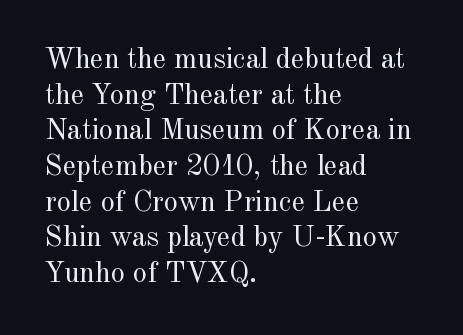
{"serif": "yes", "italic": "no", "bold": "no", "weight": "regular", "width": "normal", "x_height": "small", "monospaced": "no", "underline": "no", "align": "left", "line_spacing_ratio": 1.23, "letter_spacing": "normal", "letter_spacing_em": 0.0, "glyph_px": 29}
